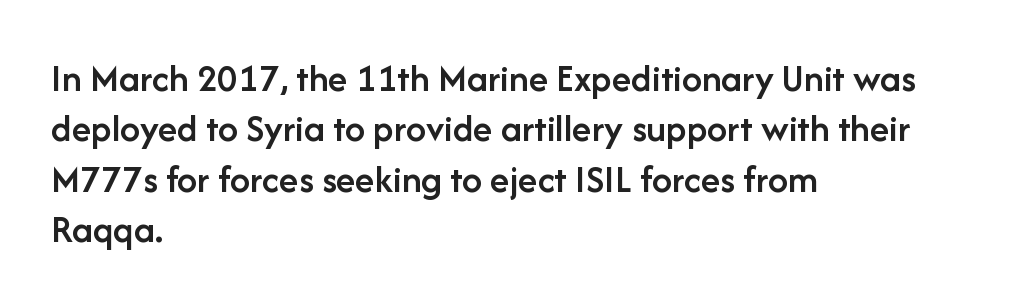
Q: Is the text bold? A: Semi-bold.
Q: Is the text italic (slanted)? A: No, it is upright.
Q: Is the typeface a serif or a sans-serif typeface? A: Sans-serif.
Q: Is the text underlined? A: No.
Q: How is the paragraph aligned? A: Left-aligned.
Q: Is the spacing between letters normal or unusually wide? A: Normal.
Q: Is the spacing between lines tight, normal or loose? A: Normal.
Q: Width (condensed, normal, or wide)? A: Normal.
Q: Stroke contrast? A: Low.
Q: x-height? A: Medium.
Q: Monospaced? A: No.
